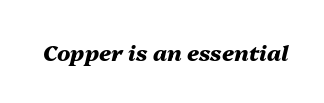
{"italic": "yes", "lean": "right", "slant_degrees": 13, "bold": "yes", "underline": "no", "letter_spacing": "normal", "letter_spacing_em": 0.0, "glyph_px": 22}
